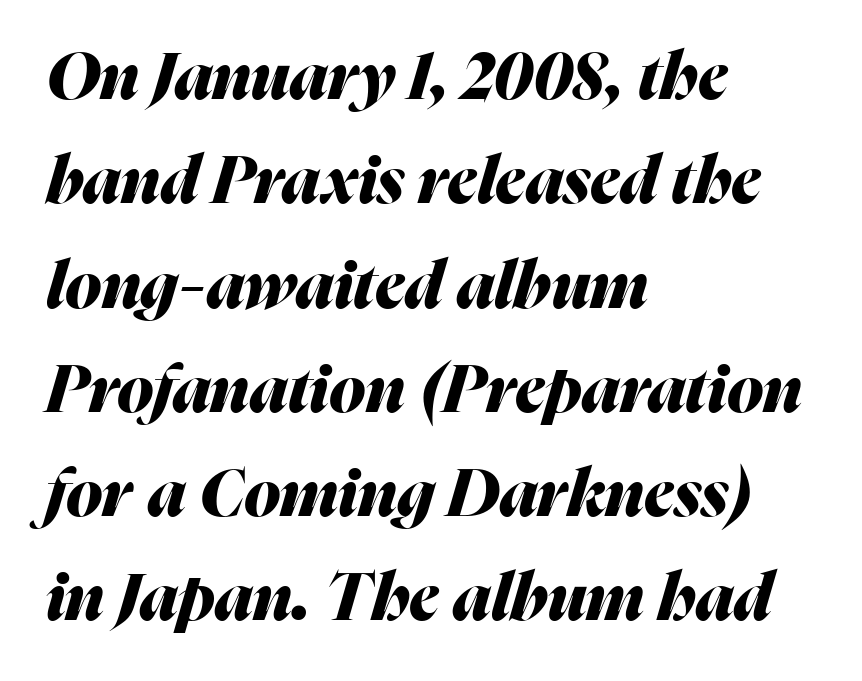
The image shows 66 px heavy type, italic (leaning right); set left-aligned, normal line spacing (1.58x), normal letter spacing, not underlined; medium stroke contrast and a medium x-height.
